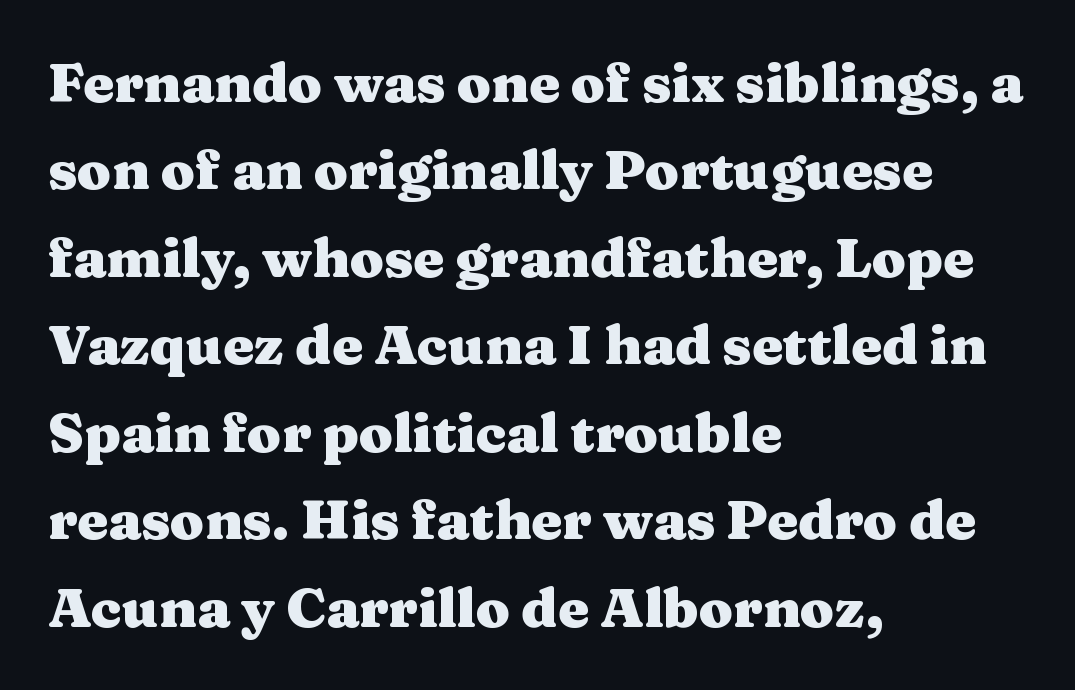
The image shows 55 px heavy, wide serif type, upright; set left-aligned, normal line spacing (1.59x), normal letter spacing, not underlined; medium stroke contrast and a medium x-height.
